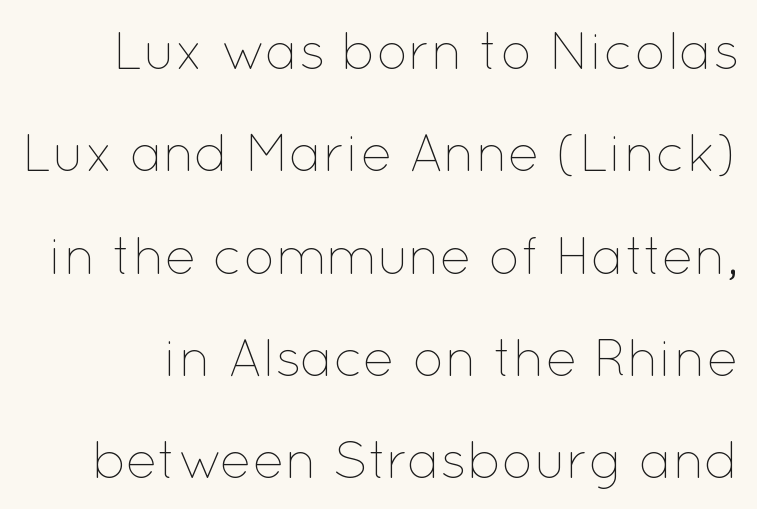
Beneath every word, the page is bare. The strokes carry an ordinary text weight at most. Spacing verdict: proportional, widths tailored to each character. The type sits square on the baseline with zero lean. Leading is clearly above the norm, producing a sparse column.
